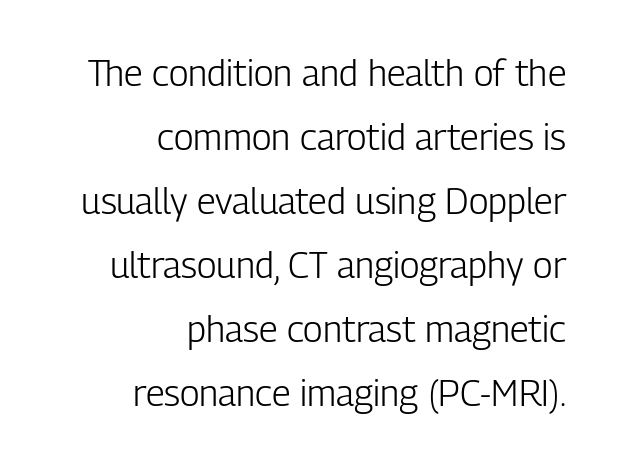
{"serif": "no", "italic": "no", "bold": "no", "weight": "light", "width": "condensed", "stroke_contrast": "low", "x_height": "medium", "monospaced": "no", "underline": "no", "align": "right", "line_spacing_ratio": 1.78, "letter_spacing": "normal", "letter_spacing_em": 0.0, "glyph_px": 36}
